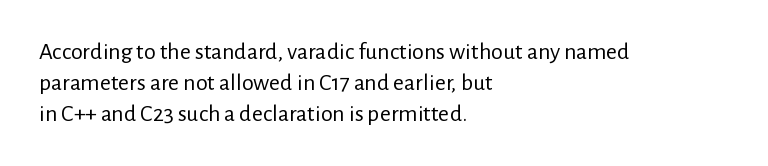
Q: Is the text bold? A: No.
Q: Is the text italic (slanted)? A: No, it is upright.
Q: Is the text underlined? A: No.
Q: How is the paragraph aligned? A: Left-aligned.
Q: Is the spacing between letters normal or unusually wide? A: Normal.
Q: Is the spacing between lines tight, normal or loose? A: Normal.
